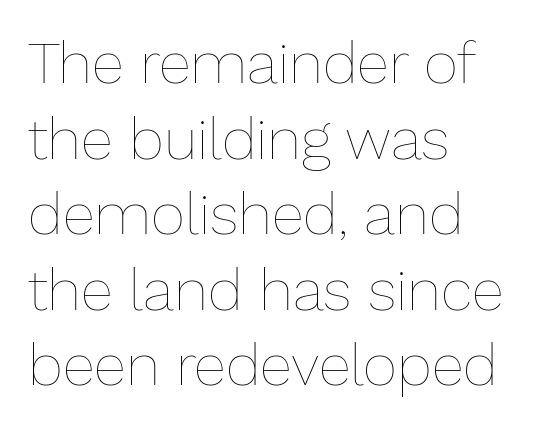
Q: Is the text bold? A: No.
Q: Is the text italic (slanted)? A: No, it is upright.
Q: Is the text underlined? A: No.
Q: How is the paragraph aligned? A: Left-aligned.
Q: Is the spacing between letters normal or unusually wide? A: Normal.
Q: Is the spacing between lines tight, normal or loose? A: Normal.
Q: Width (condensed, normal, or wide)? A: Normal.
Q: Stroke contrast? A: Low.
Q: x-height? A: Medium.
Q: Monospaced? A: No.
